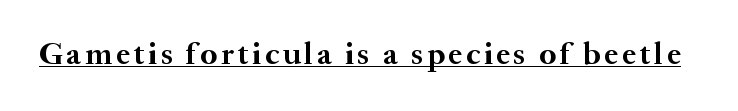
The image shows 32 px semibold serif type, upright; set underlined; medium stroke contrast and a small x-height.
